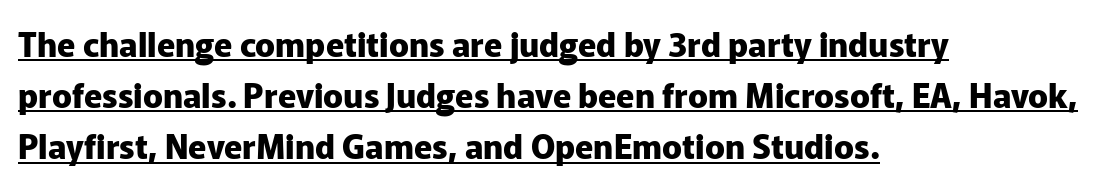
Q: Is the text bold? A: Yes.
Q: Is the text italic (slanted)? A: No, it is upright.
Q: Is the typeface a serif or a sans-serif typeface? A: Sans-serif.
Q: Is the text underlined? A: Yes.
Q: How is the paragraph aligned? A: Left-aligned.
Q: Is the spacing between letters normal or unusually wide? A: Normal.
Q: Is the spacing between lines tight, normal or loose? A: Normal.
Q: Width (condensed, normal, or wide)? A: Normal.
Q: Stroke contrast? A: Low.
Q: x-height? A: Medium.
Q: Monospaced? A: No.
